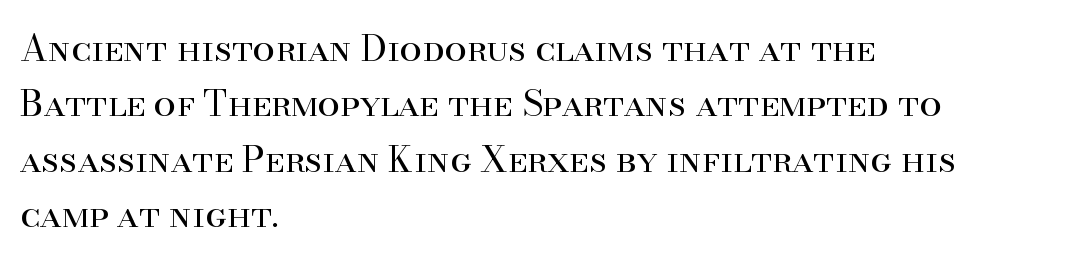
Q: Is the text bold? A: No.
Q: Is the text italic (slanted)? A: No, it is upright.
Q: Is the typeface a serif or a sans-serif typeface? A: Serif.
Q: Is the text underlined? A: No.
Q: How is the paragraph aligned? A: Left-aligned.
Q: Is the spacing between letters normal or unusually wide? A: Normal.
Q: Is the spacing between lines tight, normal or loose? A: Normal.
Q: Width (condensed, normal, or wide)? A: Normal.
Q: Stroke contrast? A: High.
Q: x-height? A: Small.
Q: Monospaced? A: No.
